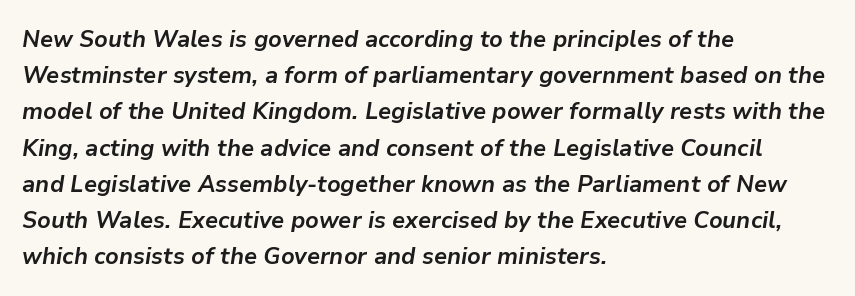
This rendering features lettering with no underline. Does the weight exceed regular? Yes, all the way to bold. Style check: oblique. The rendering anchors every line to the left-hand side. Line spacing here is normal.
